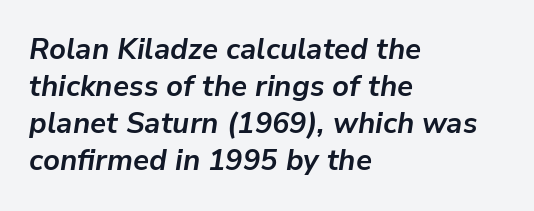
Words float on clear page, feet unadorned. The passage shown has conventional tracking throughout. Each letter keeps its own natural width here, so spacing adapts to shape. In terms of posture, this sample is oblique. The characters look thick and weighty, a clear bold.
